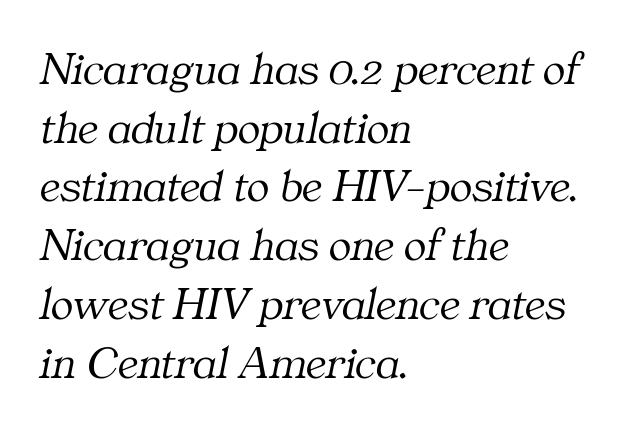
The image shows 47 px light serif type, italic (leaning right); set left-aligned, normal line spacing (1.25x), normal letter spacing, not underlined; medium stroke contrast and a medium x-height.
